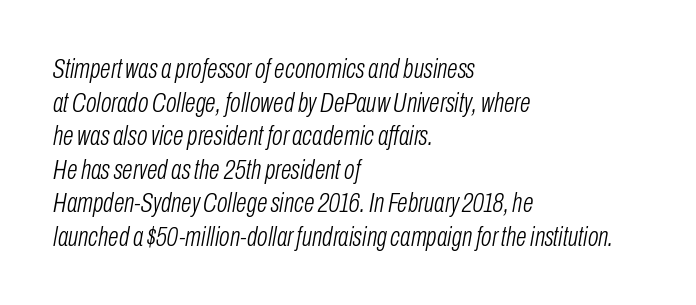
{"italic": "yes", "lean": "right", "slant_degrees": 10, "bold": "no", "weight": "light", "width": "condensed", "stroke_contrast": "low", "x_height": "medium", "monospaced": "no", "underline": "no", "align": "left", "line_spacing_ratio": 1.2, "letter_spacing": "normal", "letter_spacing_em": 0.0, "glyph_px": 28}
